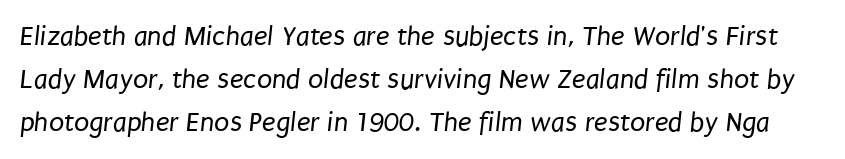
The image shows 28 px regular-weight, condensed sans-serif type; set normal line spacing (1.54x), normal letter spacing, not underlined; low stroke contrast and a large x-height.
